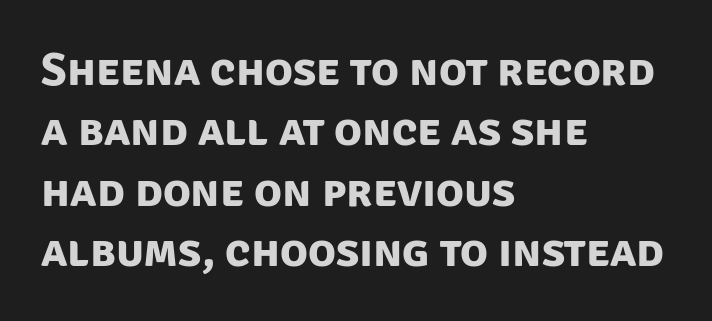
The image shows 46 px bold sans-serif type; set left-aligned, normal line spacing (1.31x), normal letter spacing, not underlined; low stroke contrast and a large x-height.
